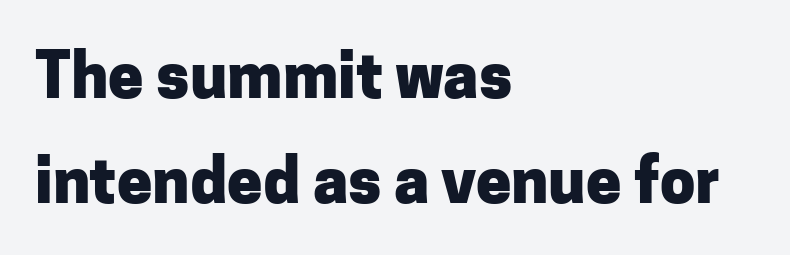
{"serif": "no", "italic": "no", "bold": "yes", "weight": "heavy", "width": "normal", "stroke_contrast": "low", "x_height": "medium", "monospaced": "no", "underline": "no", "align": "left", "line_spacing": "normal", "line_spacing_ratio": 1.67, "letter_spacing": "normal", "letter_spacing_em": 0.0, "glyph_px": 63}
